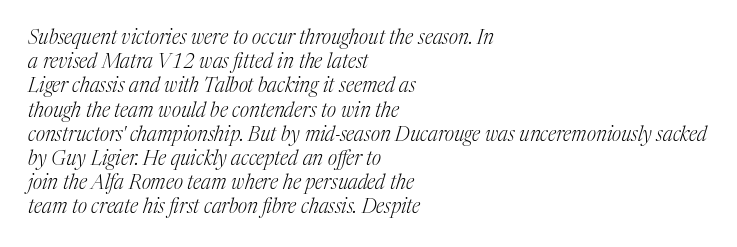
The image shows 20 px text type, italic (leaning right); set left-aligned, line spacing 1.21x, normal letter spacing, not underlined.
